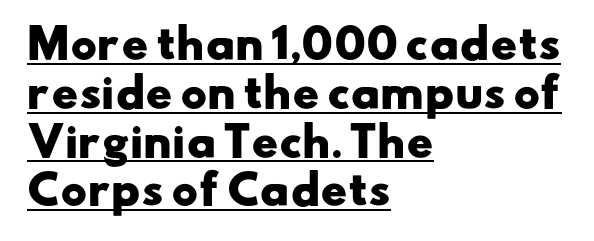
Q: Is the text bold? A: Yes.
Q: Is the typeface a serif or a sans-serif typeface? A: Sans-serif.
Q: Is the text underlined? A: Yes.
Q: How is the paragraph aligned? A: Left-aligned.
Q: Is the spacing between letters normal or unusually wide? A: Normal.
Q: Width (condensed, normal, or wide)? A: Wide.
Q: Stroke contrast? A: Low.
Q: x-height? A: Small.
Q: Monospaced? A: No.
